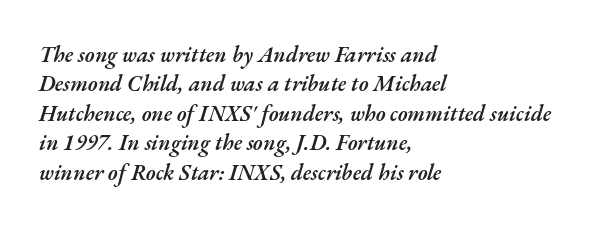
The image shows 22 px text type, italic (leaning right); set left-aligned, normal line spacing (1.34x), normal letter spacing, not underlined.
